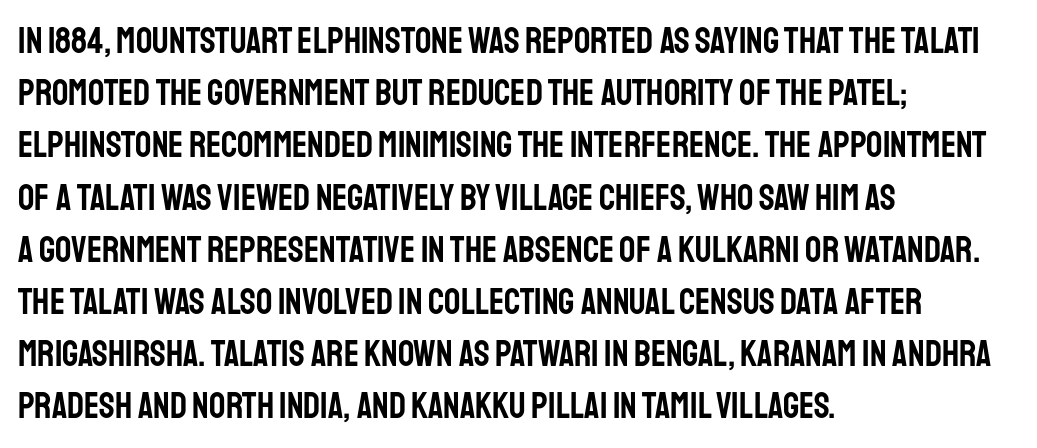
Q: Is the text italic (slanted)? A: No, it is upright.
Q: Is the typeface a serif or a sans-serif typeface? A: Sans-serif.
Q: Is the text underlined? A: No.
Q: How is the paragraph aligned? A: Left-aligned.
Q: Is the spacing between letters normal or unusually wide? A: Normal.
Q: Is the spacing between lines tight, normal or loose? A: Normal.
Q: Width (condensed, normal, or wide)? A: Condensed.
Q: Stroke contrast? A: Low.
Q: x-height? A: Large.
Q: Monospaced? A: No.
